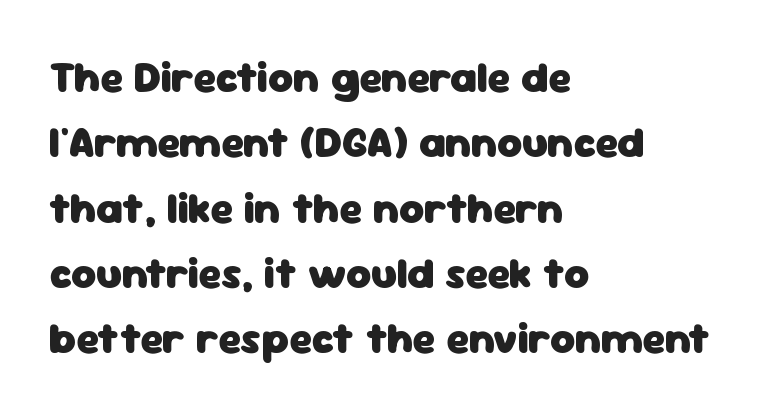
The passage shown has conventional tracking throughout. The type sits square on the baseline with zero lean. The rendering uses a moderate line-height, typical for paragraphs. The font family rendered here belongs to the sans-serif group. Chunky letters — that's bold for sure. Varying glyph widths throughout — classic text-font behaviour.
